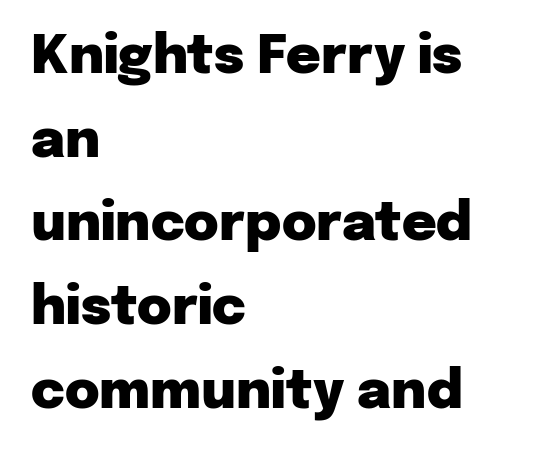
{"serif": "no", "italic": "no", "bold": "yes", "weight": "heavy", "width": "normal", "stroke_contrast": "low", "x_height": "medium", "monospaced": "no", "underline": "no", "align": "left", "line_spacing": "normal", "line_spacing_ratio": 1.58, "letter_spacing": "normal", "letter_spacing_em": 0.0, "glyph_px": 53}
